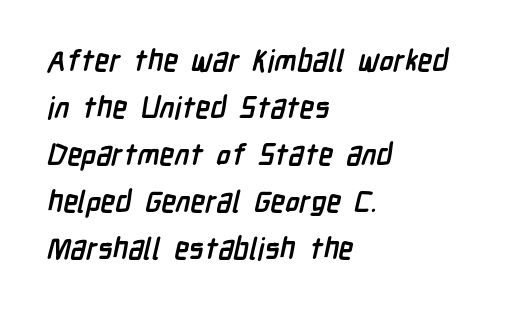
The image shows 30 px semibold, condensed sans-serif type; set left-aligned, normal line spacing (1.57x), normal letter spacing, not underlined; low stroke contrast and a medium x-height.
